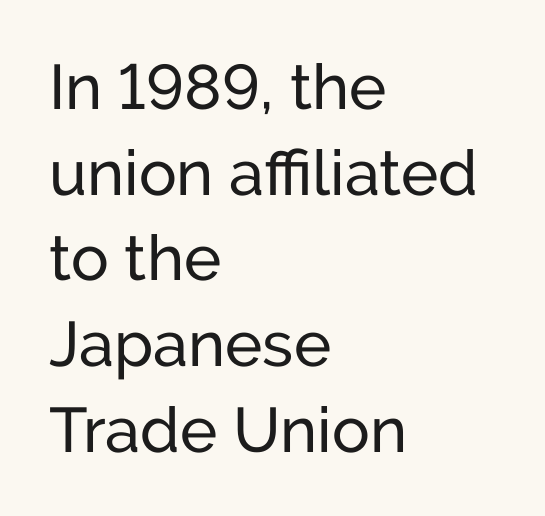
The horizontal fit of the characters is conventional and even. This rendering employs a face without finishing strokes, i.e., a sans-serif. This sample has the flowing, uneven cadence of proportional lettering. This block has exactly the height ordinary leading produces. A classic flush-left, rag-right setting is used for this passage. This sample uses an upright cut, with every glyph sitting square on the baseline.
